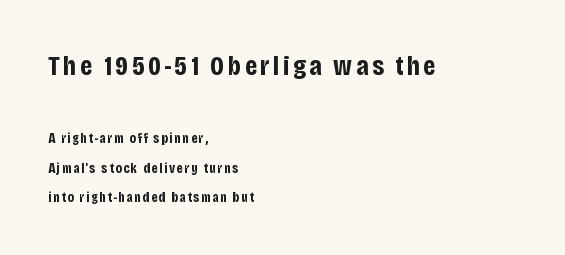
Q: Is the text bold? A: Yes.
Q: Is the text italic (slanted)? A: No, it is upright.
Q: Is the typeface a serif or a sans-serif typeface? A: Sans-serif.
Q: Is the text underlined? A: No.
Q: How is the paragraph aligned? A: Left-aligned.
Q: Is the spacing between lines tight, normal or loose? A: Loose.
Q: Which block of text is set in a larger size, the first (top) or the second (bottom)? A: The first (top) one.
Q: Width (condensed, normal, or wide)? A: Condensed.
Q: Stroke contrast? A: Low.
Q: x-height? A: Large.
Q: Monospaced? A: No.
